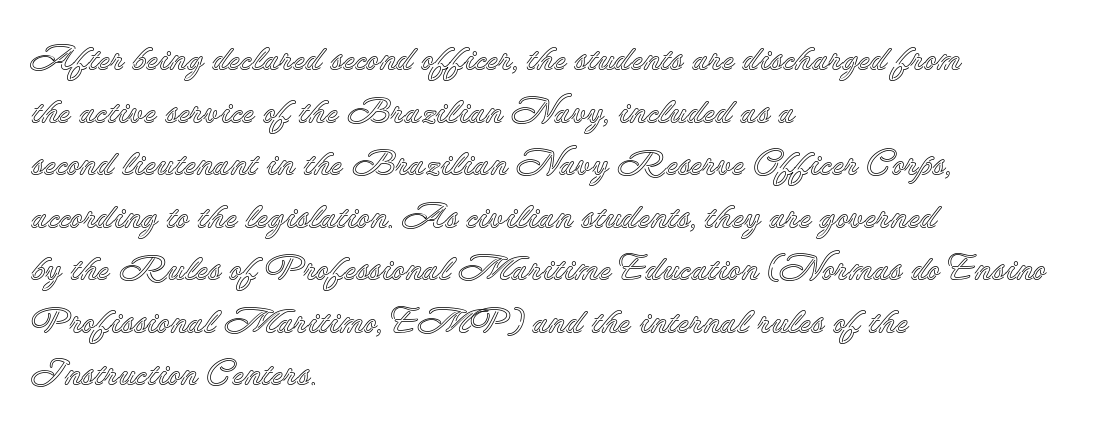
{"width": "normal", "x_height": "small", "monospaced": "no", "underline": "no", "align": "left", "line_spacing": "normal", "line_spacing_ratio": 1.46, "letter_spacing": "normal", "letter_spacing_em": 0.0, "glyph_px": 36}
